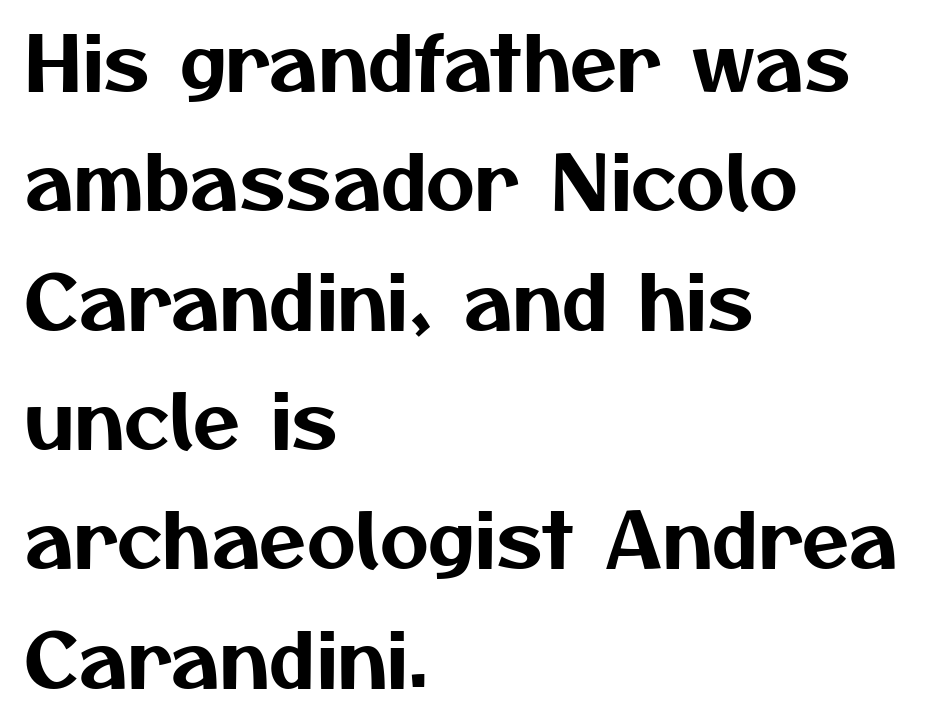
Q: Is the typeface a serif or a sans-serif typeface? A: Sans-serif.
Q: Is the text underlined? A: No.
Q: How is the paragraph aligned? A: Left-aligned.
Q: Is the spacing between letters normal or unusually wide? A: Normal.
Q: Is the spacing between lines tight, normal or loose? A: Normal.
Q: Width (condensed, normal, or wide)? A: Normal.
Q: Stroke contrast? A: Medium.
Q: x-height? A: Medium.
Q: Monospaced? A: No.
